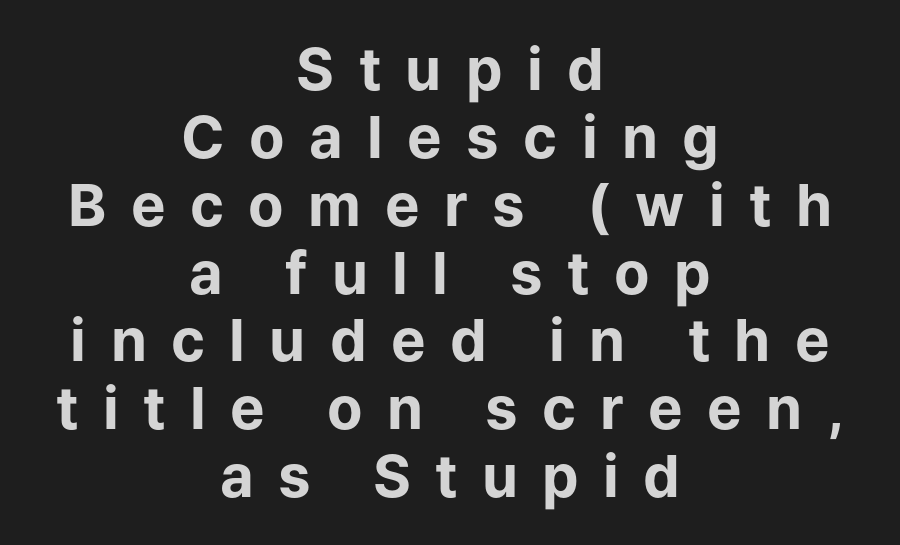
{"serif": "no", "italic": "no", "bold": "yes", "weight": "bold", "width": "normal", "stroke_contrast": "low", "x_height": "medium", "monospaced": "no", "underline": "no", "align": "center", "line_spacing_ratio": 1.17, "letter_spacing": "wide", "letter_spacing_em": 0.42, "glyph_px": 58}
